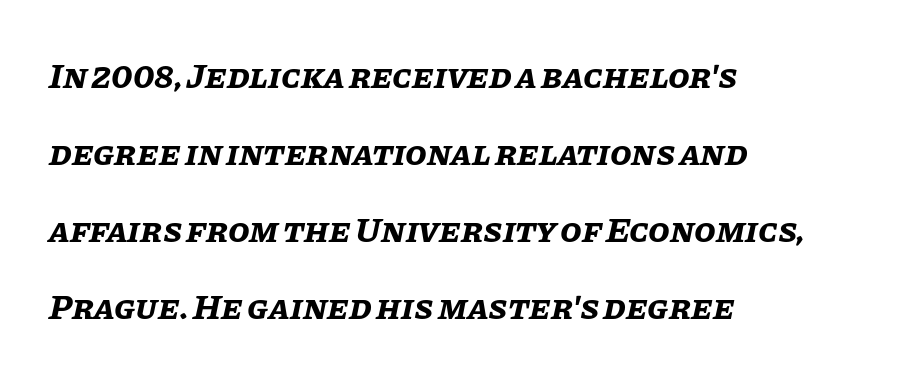
Q: Is the text bold? A: Yes.
Q: Is the text italic (slanted)? A: Yes, it leans right by about 11 degrees.
Q: Is the text underlined? A: No.
Q: How is the paragraph aligned? A: Left-aligned.
Q: Is the spacing between letters normal or unusually wide? A: Normal.
Q: Is the spacing between lines tight, normal or loose? A: Loose.
Q: Width (condensed, normal, or wide)? A: Normal.
Q: Stroke contrast? A: Low.
Q: x-height? A: Large.
Q: Monospaced? A: No.
